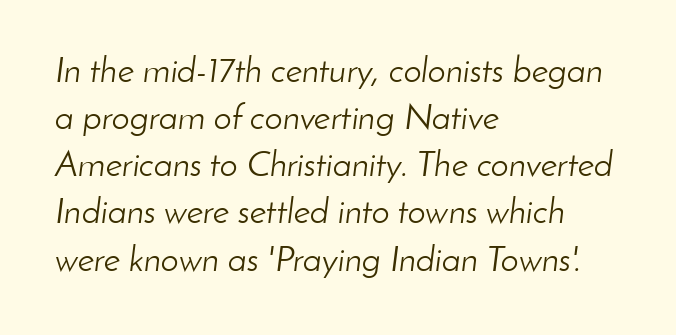
Each new line begins a customary step beneath the previous one. Stroke mass is kept to a normal reading level or below. This sample is left-justified, so line endings fall wherever the words run out. The letters are slanted; this is an italic face.
